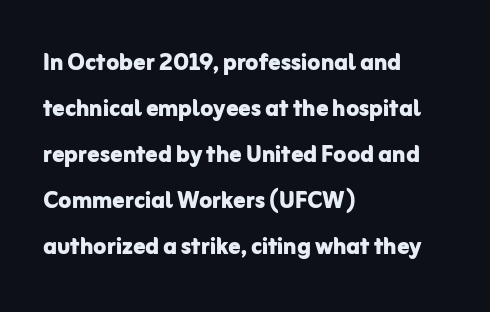
The rag falls on the right side of this text block. Italic: no, the glyphs are upright roman. This sample has the flowing, uneven cadence of proportional lettering. No feet cap the strokes, marking this as sans-serif type.
